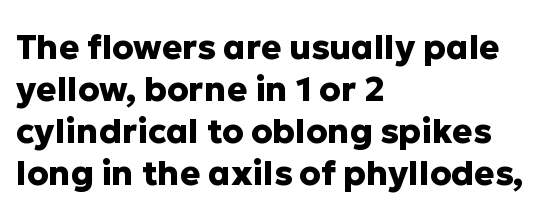
The image shows 34 px heavy sans-serif type, upright; set left-aligned, line spacing 1.24x, normal letter spacing, not underlined; low stroke contrast and a medium x-height.
